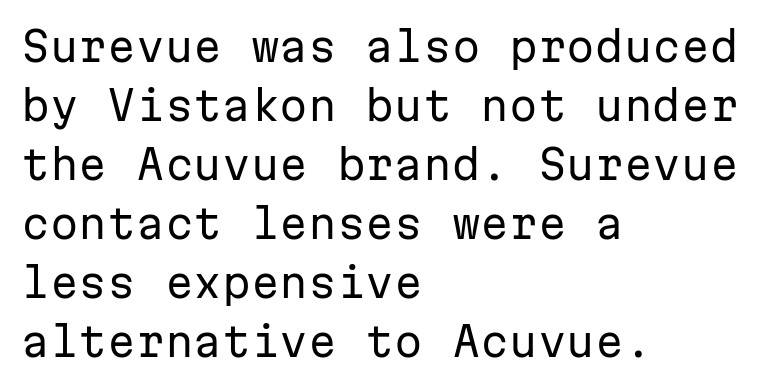
The image shows 41 px regular-weight sans-serif type, upright, monospaced; set left-aligned, normal line spacing (1.44x), normal letter spacing, not underlined; low stroke contrast and a medium x-height.
